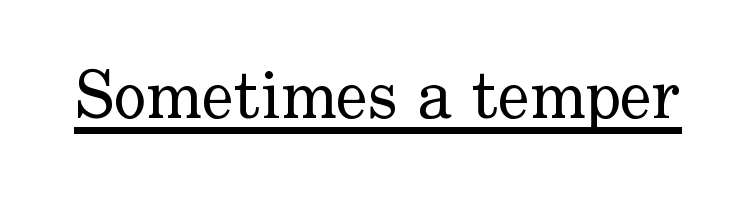
No extra ink here — the face is not bold. You could not count columns in this text — the font is proportionally spaced. The glyphs are accompanied by a horizontal stroke just below them. Check where the strokes stop: tiny serifs finish them off.
